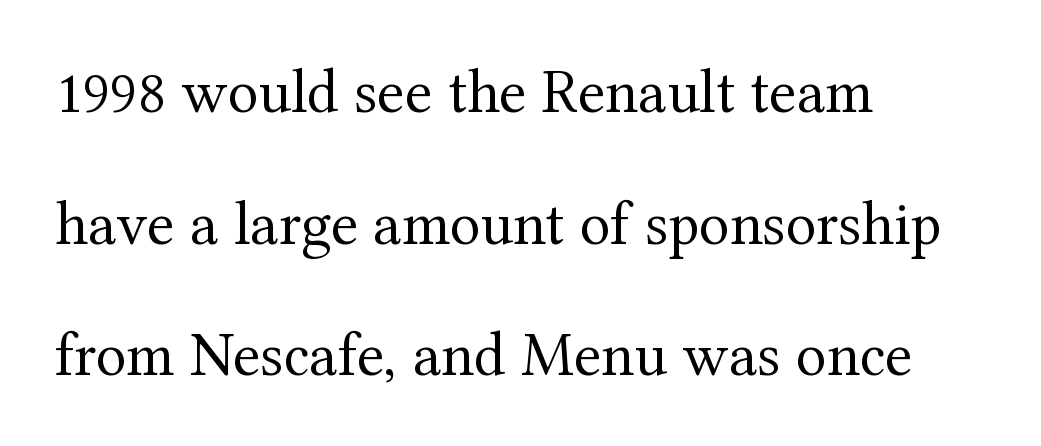
{"serif": "yes", "italic": "no", "bold": "no", "weight": "regular", "width": "normal", "stroke_contrast": "medium", "x_height": "medium", "monospaced": "no", "underline": "no", "align": "left", "line_spacing": "loose", "line_spacing_ratio": 2.09, "letter_spacing": "normal", "letter_spacing_em": 0.0, "glyph_px": 63}
